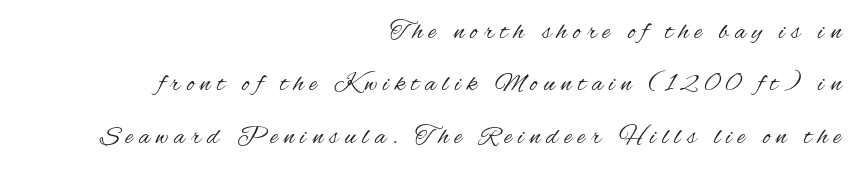
The image shows 26 px text type; set right-aligned, loose line spacing (2.01x), unusually wide letter spacing (+0.24 em), not underlined.
